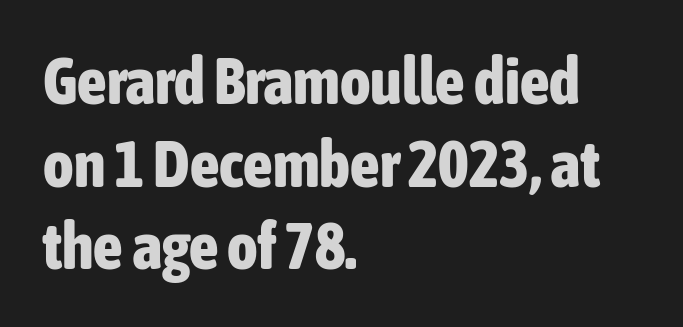
Q: Is the text bold? A: Yes.
Q: Is the text italic (slanted)? A: No, it is upright.
Q: Is the typeface a serif or a sans-serif typeface? A: Sans-serif.
Q: Is the text underlined? A: No.
Q: How is the paragraph aligned? A: Left-aligned.
Q: Is the spacing between letters normal or unusually wide? A: Normal.
Q: Is the spacing between lines tight, normal or loose? A: Normal.
Q: Width (condensed, normal, or wide)? A: Condensed.
Q: Stroke contrast? A: Low.
Q: x-height? A: Medium.
Q: Monospaced? A: No.
